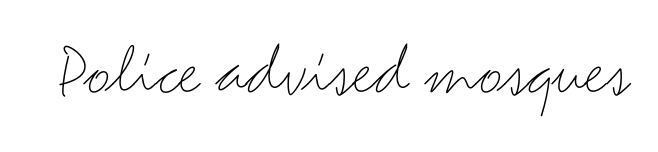
The image shows 75 px thin, wide sans-serif type; set normal letter spacing, not underlined; medium stroke contrast and a small x-height.
